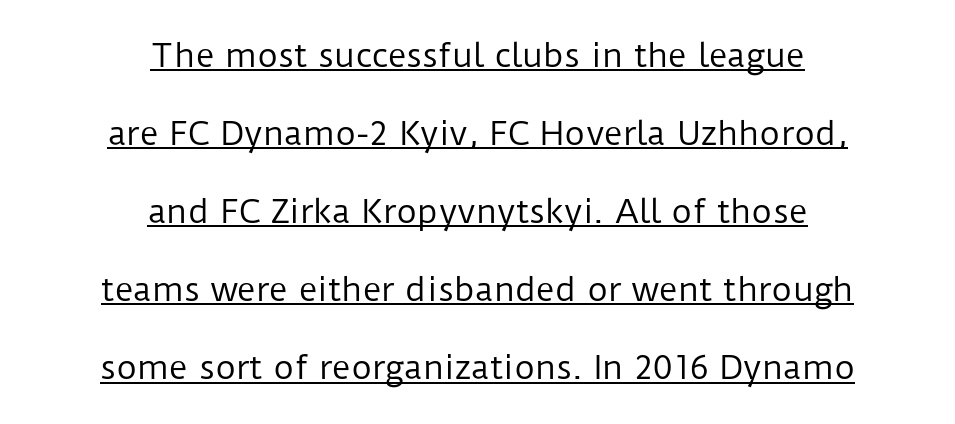
Unlike a traditional serif, this face leaves its strokes unadorned. Note the varied advance widths — an 'i' is clearly narrower than an 'm'. The letterforms sit shoulder to shoulder at normal distance. Each stroke keeps to a modest, everyday thickness or less.
